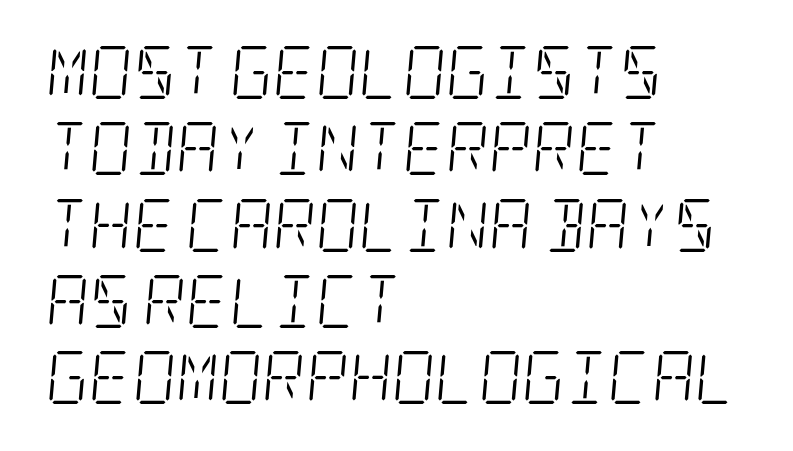
Q: Is the text bold? A: No.
Q: Is the text italic (slanted)? A: Yes, it leans right by about 5 degrees.
Q: Is the typeface a serif or a sans-serif typeface? A: Serif.
Q: Is the text underlined? A: No.
Q: How is the paragraph aligned? A: Left-aligned.
Q: Is the spacing between letters normal or unusually wide? A: Normal.
Q: Is the spacing between lines tight, normal or loose? A: Normal.
Q: Width (condensed, normal, or wide)? A: Condensed.
Q: Stroke contrast? A: Low.
Q: x-height? A: Large.
